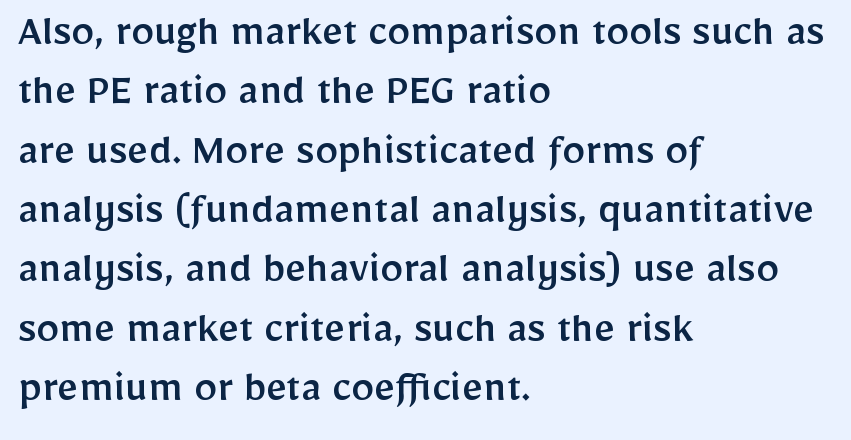
Q: Is the text italic (slanted)? A: No, it is upright.
Q: Is the typeface a serif or a sans-serif typeface? A: Sans-serif.
Q: Is the text underlined? A: No.
Q: How is the paragraph aligned? A: Left-aligned.
Q: Is the spacing between letters normal or unusually wide? A: Normal.
Q: Is the spacing between lines tight, normal or loose? A: Normal.
Q: Width (condensed, normal, or wide)? A: Normal.
Q: Stroke contrast? A: Low.
Q: x-height? A: Medium.
Q: Monospaced? A: No.
